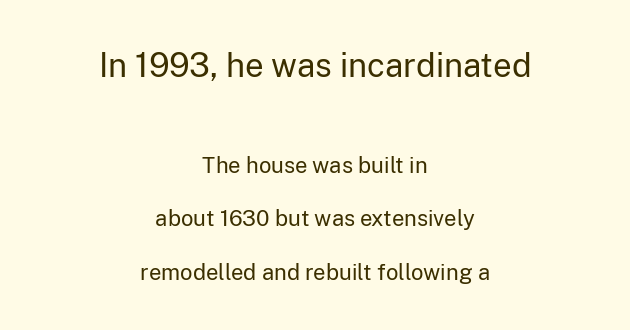
Examine the stroke ends and you'll find no serifs. Ink coverage per letter is moderate at most. The rendering uses natural spacing where letterforms have individual widths. In terms of posture, this sample is upright. The compositor balanced each line on the midline. Observe the ordinary spacing: letters are neighbours, not strangers.
